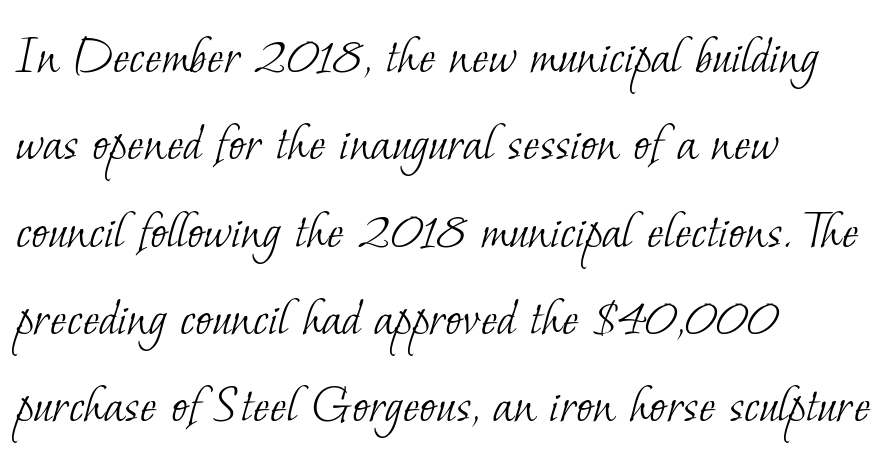
The image shows 56 px light serif type; set left-aligned, normal line spacing (1.56x), normal letter spacing, not underlined; low stroke contrast and a small x-height.
